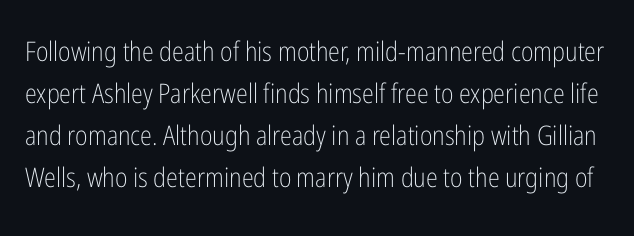
Plain, unruled lines of type. The specimen reads as upright at a glance. Normally led — the rows are evenly, conventionally spaced. The rendering keeps characters at their native spacing.
